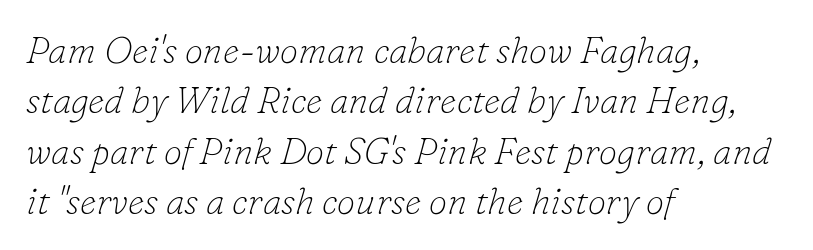
{"serif": "yes", "italic": "yes", "lean": "right", "slant_degrees": 16, "bold": "no", "weight": "thin", "width": "normal", "stroke_contrast": "low", "x_height": "small", "monospaced": "no", "underline": "no", "align": "left", "line_spacing": "normal", "line_spacing_ratio": 1.36, "letter_spacing": "normal", "letter_spacing_em": 0.0, "glyph_px": 37}
